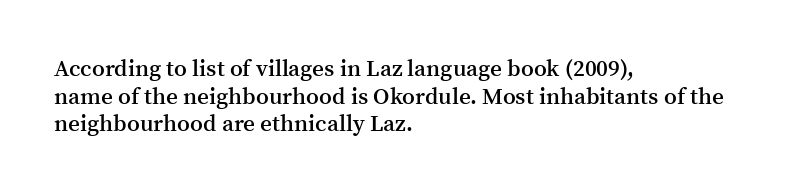
The image shows 23 px text type, upright; set left-aligned, line spacing 1.2x, normal letter spacing, not underlined.
